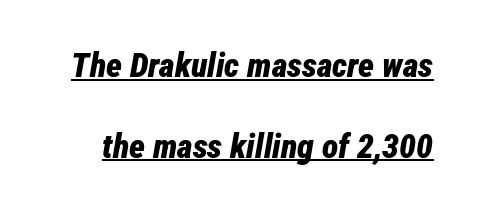
Q: Is the text bold? A: Yes.
Q: Is the text italic (slanted)? A: Yes, it leans right by about 12 degrees.
Q: Is the text underlined? A: Yes.
Q: Is the spacing between letters normal or unusually wide? A: Normal.
Q: Is the spacing between lines tight, normal or loose? A: Loose.
Q: Width (condensed, normal, or wide)? A: Condensed.
Q: Stroke contrast? A: Low.
Q: x-height? A: Medium.
Q: Monospaced? A: No.
